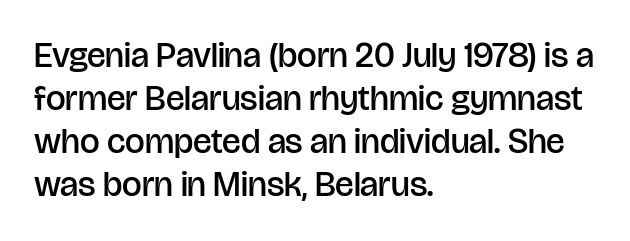
The image shows 35 px semibold sans-serif type, upright; set left-aligned, line spacing 1.23x, normal letter spacing, not underlined; low stroke contrast and a large x-height.
